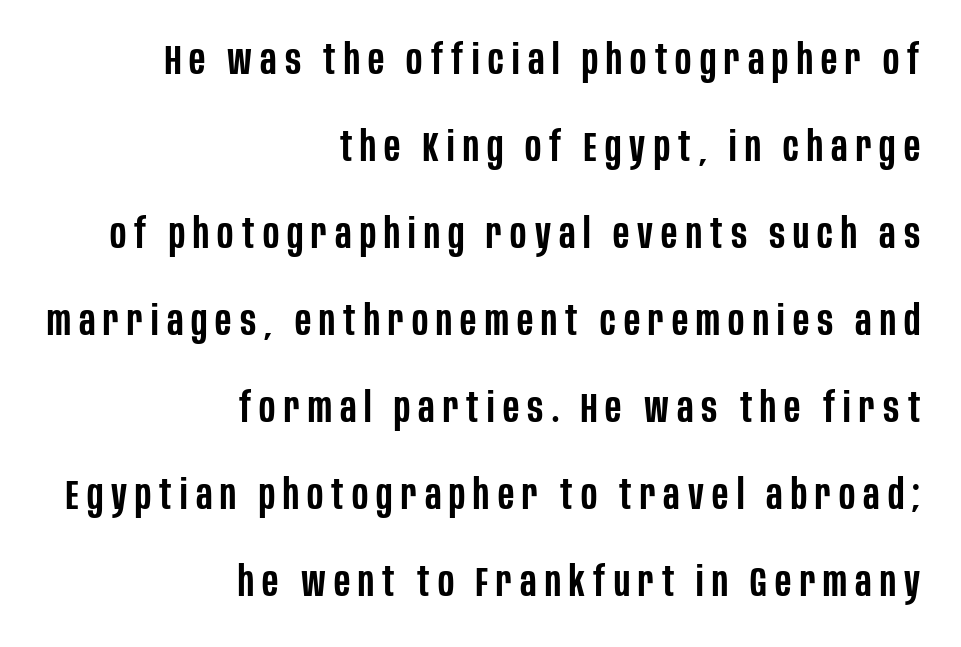
Students, this is semibold: more ink than regular, less than bold. These lines are set flush right with a ragged left edge. Caption: expanded tracking, letters set apart. You could not count columns in this text — the font is proportionally spaced.
